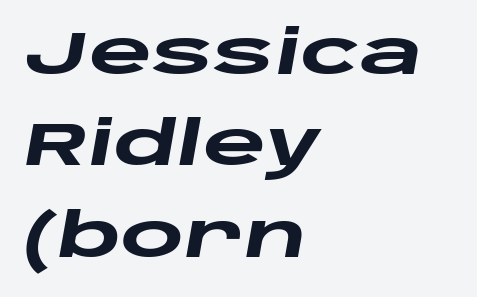
{"italic": "yes", "lean": "right", "slant_degrees": 10, "bold": "yes", "weight": "heavy", "width": "wide", "stroke_contrast": "low", "x_height": "large", "monospaced": "no", "underline": "no", "align": "left", "line_spacing": "normal", "line_spacing_ratio": 1.5, "letter_spacing": "normal", "letter_spacing_em": 0.0, "glyph_px": 61}
